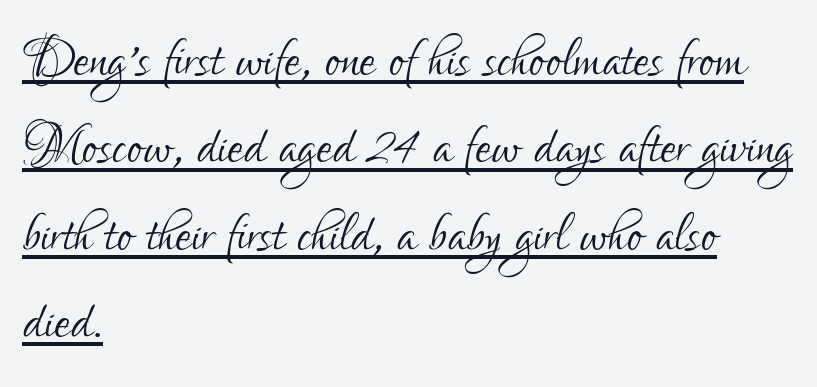
Q: Is the text bold? A: No.
Q: Is the text italic (slanted)? A: Yes.
Q: Is the typeface a serif or a sans-serif typeface? A: Sans-serif.
Q: Is the text underlined? A: Yes.
Q: How is the paragraph aligned? A: Left-aligned.
Q: Is the spacing between letters normal or unusually wide? A: Normal.
Q: Width (condensed, normal, or wide)? A: Condensed.
Q: Stroke contrast? A: Low.
Q: x-height? A: Small.
Q: Monospaced? A: No.
